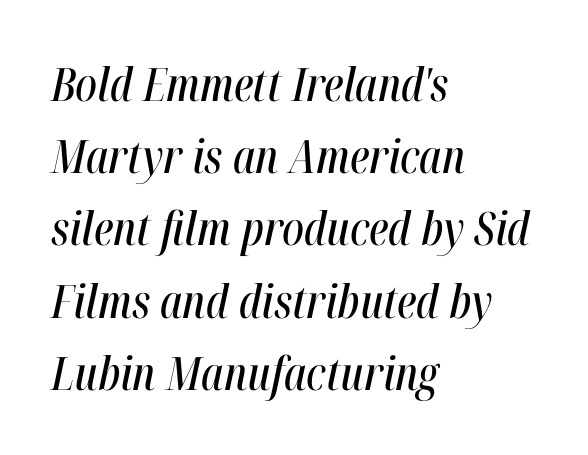
Vertical spacing — default. Line starts are locked; line ends wander. The typography opts for an oblique posture over an upright one. Characters follow at the spacing the type designer built in. Looks like regular typesetting: each glyph gets only the width it needs. The zone under the glyphs is completely vacant.
